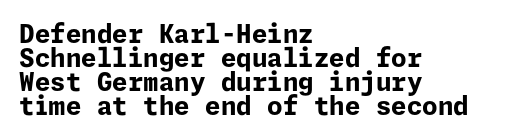
No extra tracking has been applied to these lines. Check the space under the baseline: it is left empty. The block of text is dense from top to bottom, with scant space between rows. A typesetter would mark this as roman, not italic. The strokes are fattened all the way to bold.
